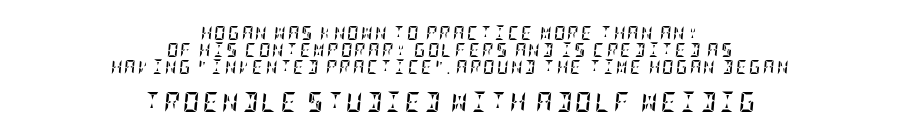
Q: Is the text bold? A: Yes.
Q: Is the text italic (slanted)? A: Yes, it leans right by about 5 degrees.
Q: Is the text underlined? A: No.
Q: How is the paragraph aligned? A: Centered.
Q: Which block of text is set in a larger size, the first (top) or the second (bottom)? A: The second (bottom) one.
